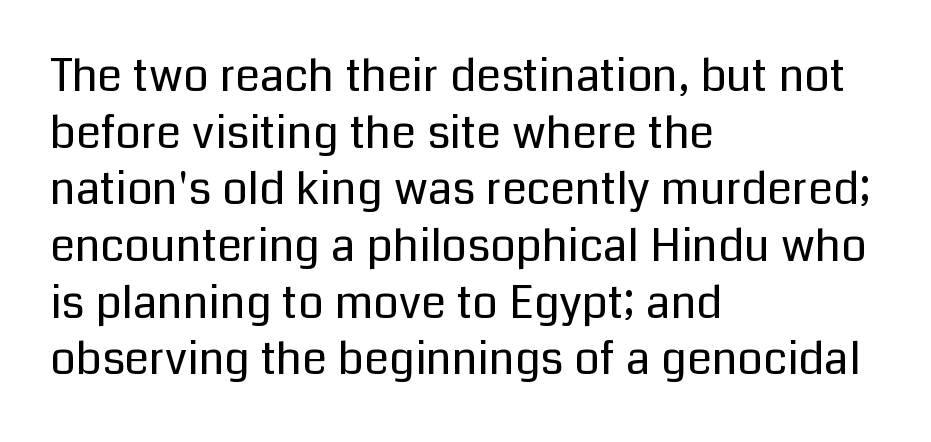
The image shows 45 px regular-weight sans-serif type, upright; set left-aligned, normal line spacing (1.26x), normal letter spacing, not underlined; low stroke contrast and a medium x-height.
